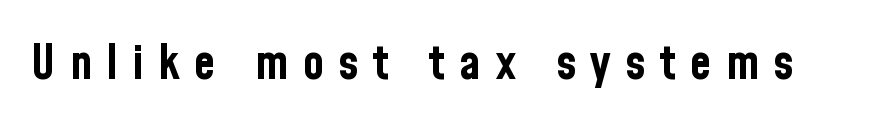
Q: Is the text bold? A: Yes.
Q: Is the text italic (slanted)? A: No, it is upright.
Q: Is the typeface a serif or a sans-serif typeface? A: Sans-serif.
Q: Is the text underlined? A: No.
Q: Is the spacing between letters normal or unusually wide? A: Unusually wide.
Q: Width (condensed, normal, or wide)? A: Condensed.
Q: Stroke contrast? A: Low.
Q: x-height? A: Medium.
Q: Monospaced? A: No.
